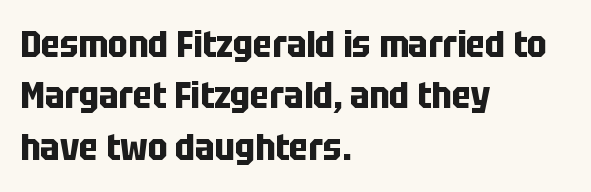
Reading down the block, your eye returns to a fixed left position each line. The specimen omits any rule beneath the text block's lines. Look at the stroke-to-counter ratio: heavy, a bold. Typographically, this falls in the sans-serif category.
